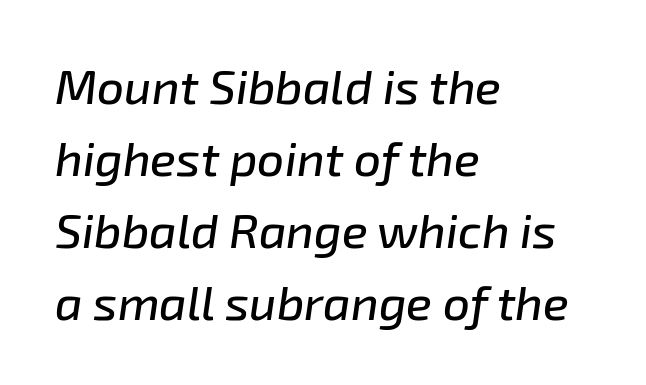
The string is rendered with underlining switched off. The lines in this sample share a left origin and differ only in where they stop. Observe the lean: these are italic letterforms. Proportional: the letters do not fall into vertical columns. Baseline-to-baseline distance is the conventional proportion of letter height.
